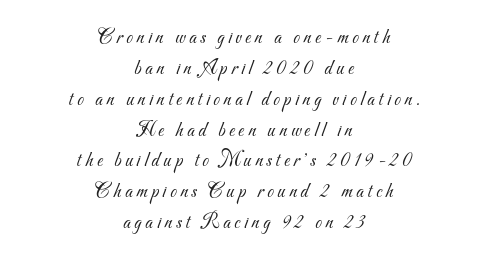
Q: Is the text bold? A: No.
Q: Is the text underlined? A: No.
Q: How is the paragraph aligned? A: Centered.
Q: Is the spacing between lines tight, normal or loose? A: Normal.
